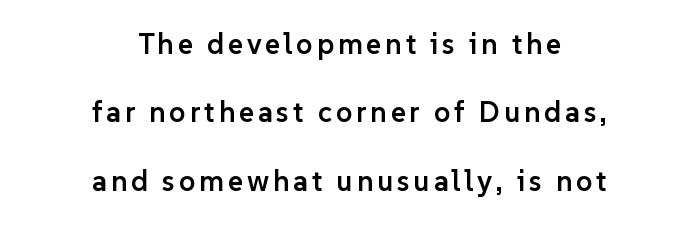
Q: Is the text bold? A: Semi-bold.
Q: Is the text italic (slanted)? A: No, it is upright.
Q: Is the typeface a serif or a sans-serif typeface? A: Sans-serif.
Q: Is the text underlined? A: No.
Q: How is the paragraph aligned? A: Centered.
Q: Is the spacing between lines tight, normal or loose? A: Loose.
Q: Width (condensed, normal, or wide)? A: Normal.
Q: Stroke contrast? A: Low.
Q: x-height? A: Medium.
Q: Monospaced? A: No.
